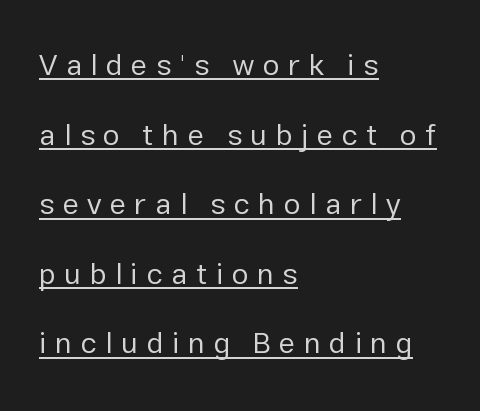
The image shows 30 px regular-weight sans-serif type, upright; set left-aligned, loose line spacing (2.32x), unusually wide letter spacing (+0.28 em), underlined; low stroke contrast and a medium x-height.
